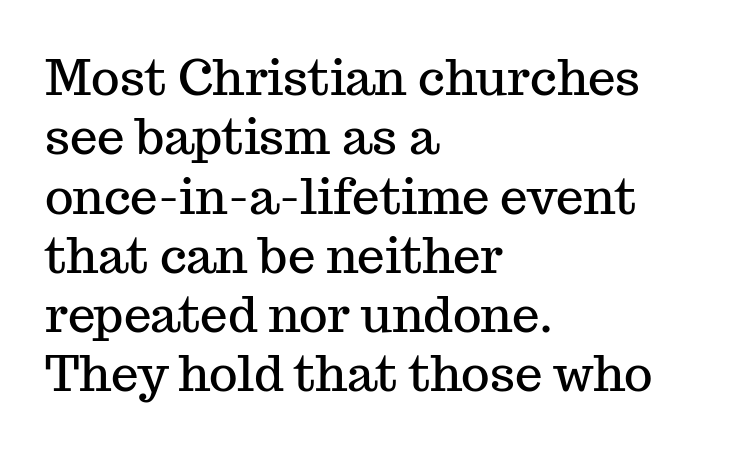
Honestly, the letter spacing is just normal — you wouldn't notice it. Line starts are locked; line ends wander. A typesetter would mark this as roman, not italic. The passage shown is typed in a proportional face where columns would drift. Has an underline been added? It has not. The characters display serif detailing at their extremities.
